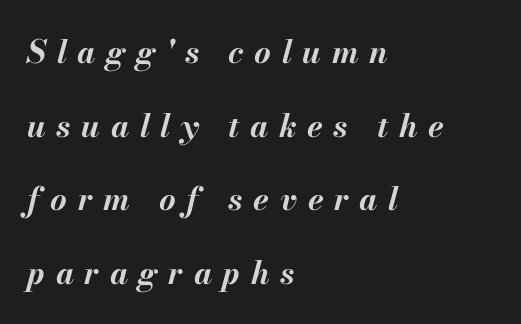
{"italic": "yes", "lean": "right", "slant_degrees": 13, "bold": "yes", "weight": "bold", "width": "normal", "stroke_contrast": "medium", "x_height": "small", "monospaced": "no", "underline": "no", "align": "left", "line_spacing": "loose", "line_spacing_ratio": 2.3, "letter_spacing": "wide", "letter_spacing_em": 0.33, "glyph_px": 32}
